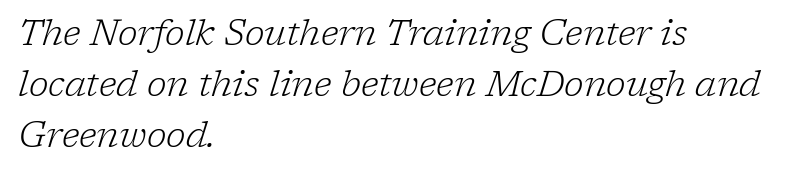
{"serif": "yes", "italic": "yes", "lean": "right", "slant_degrees": 17, "bold": "no", "weight": "light", "width": "normal", "stroke_contrast": "low", "x_height": "medium", "monospaced": "no", "underline": "no", "align": "left", "line_spacing": "normal", "line_spacing_ratio": 1.41, "letter_spacing": "normal", "letter_spacing_em": 0.0, "glyph_px": 36}
